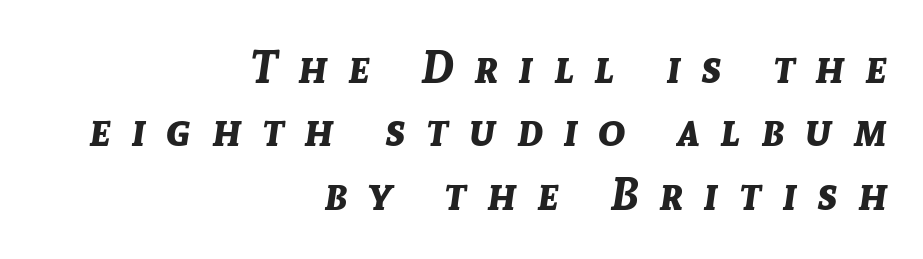
The image shows 45 px bold type, italic (leaning right); set right-aligned, normal line spacing (1.41x), unusually wide letter spacing (+0.46 em), not underlined; low stroke contrast and a medium x-height.
